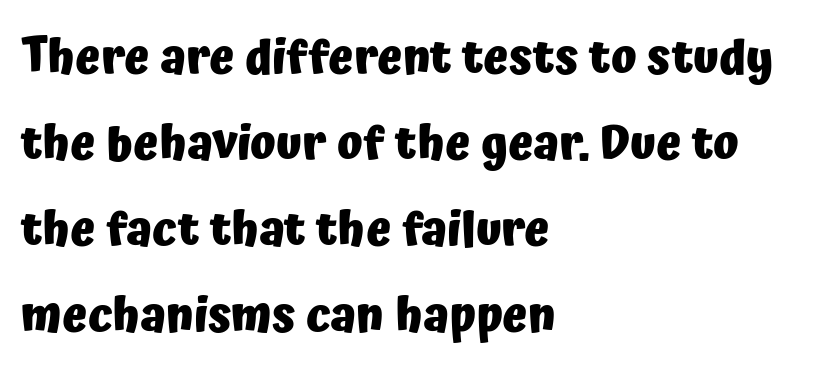
Q: Is the text bold? A: Yes.
Q: Is the text italic (slanted)? A: No, it is upright.
Q: Is the typeface a serif or a sans-serif typeface? A: Sans-serif.
Q: Is the text underlined? A: No.
Q: How is the paragraph aligned? A: Left-aligned.
Q: Is the spacing between letters normal or unusually wide? A: Normal.
Q: Width (condensed, normal, or wide)? A: Normal.
Q: Stroke contrast? A: Low.
Q: x-height? A: Medium.
Q: Monospaced? A: No.
